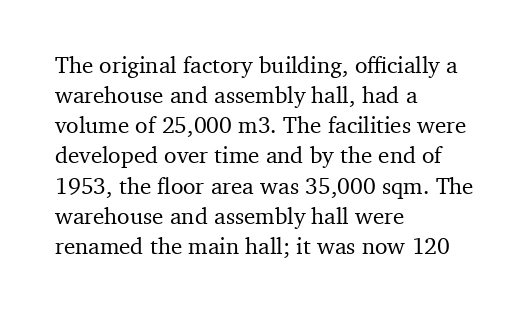
Q: Is the text italic (slanted)? A: No, it is upright.
Q: Is the text underlined? A: No.
Q: How is the paragraph aligned? A: Left-aligned.
Q: Is the spacing between letters normal or unusually wide? A: Normal.
Q: Is the spacing between lines tight, normal or loose? A: Normal.
